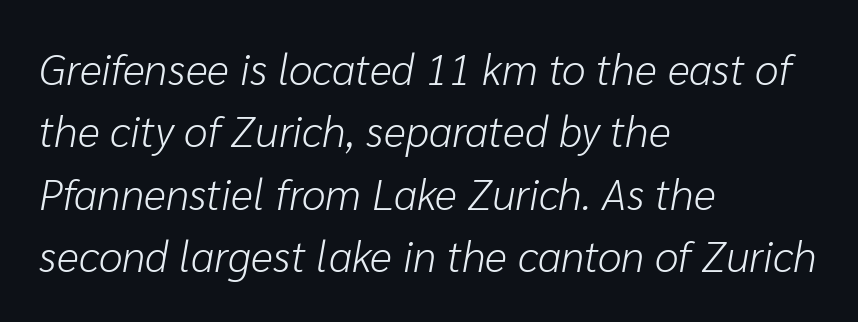
The image shows 43 px light type, italic (leaning right); set left-aligned, normal line spacing (1.45x), normal letter spacing, not underlined; low stroke contrast and a medium x-height.
